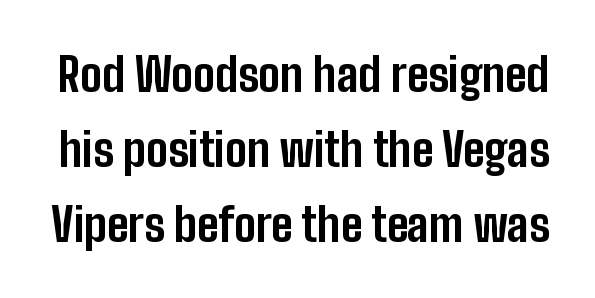
The image shows 46 px bold, condensed sans-serif type, upright; set normal line spacing (1.63x), normal letter spacing, not underlined; low stroke contrast and a medium x-height.
